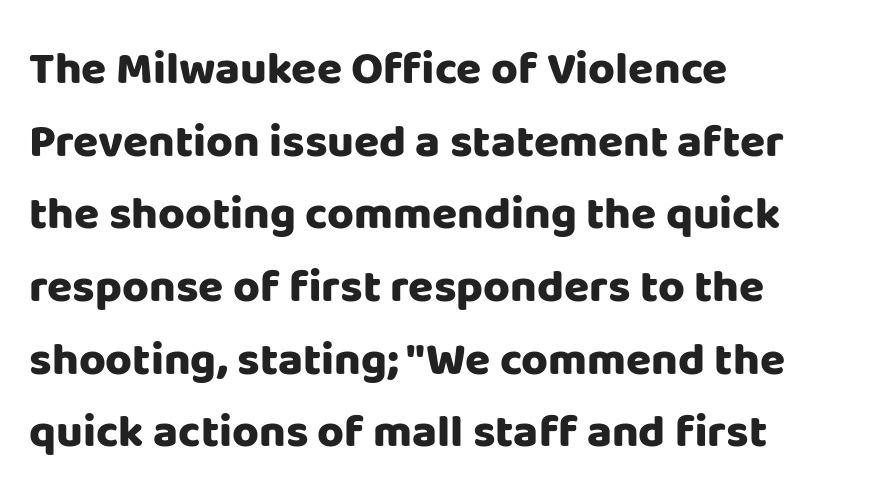
Regarding leading, the lines here are spaced in the standard way. The specimen omits any rule beneath the text block's lines. Emphasis by weight is at full strength: bold. The compositor pushed each line to the left boundary. Italic: no, the glyphs are upright roman.
